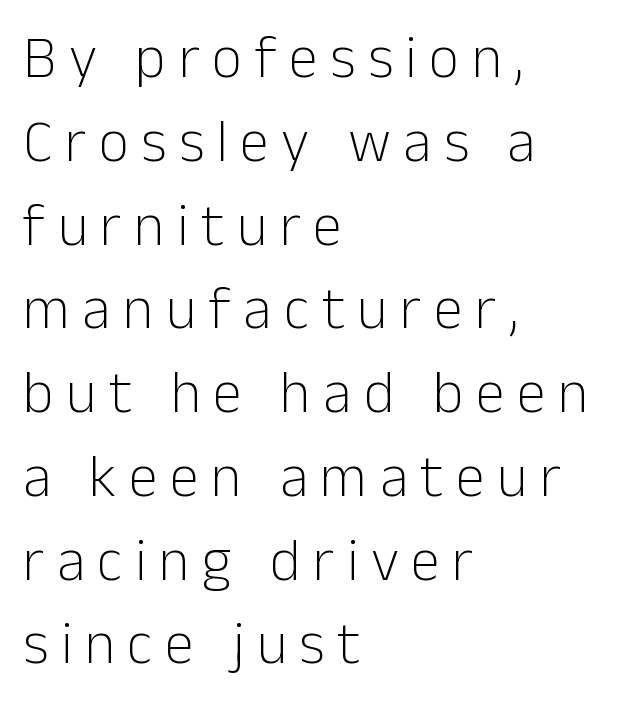
Q: Is the text bold? A: No.
Q: Is the text italic (slanted)? A: No, it is upright.
Q: Is the typeface a serif or a sans-serif typeface? A: Sans-serif.
Q: Is the text underlined? A: No.
Q: How is the paragraph aligned? A: Left-aligned.
Q: Is the spacing between letters normal or unusually wide? A: Unusually wide.
Q: Is the spacing between lines tight, normal or loose? A: Normal.
Q: Width (condensed, normal, or wide)? A: Normal.
Q: Stroke contrast? A: Low.
Q: x-height? A: Medium.
Q: Monospaced? A: No.
